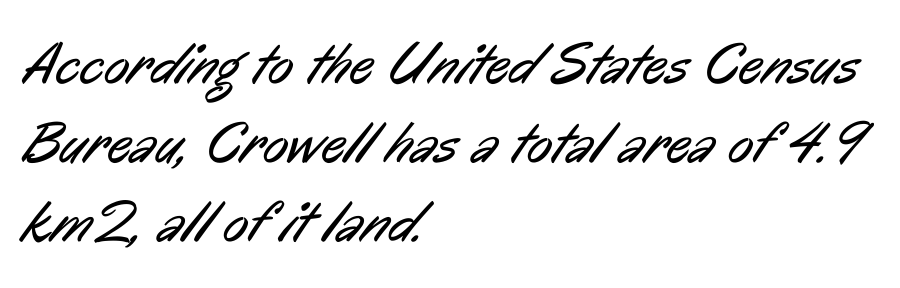
The image shows 59 px regular-weight, condensed sans-serif type; set left-aligned, normal line spacing (1.34x), normal letter spacing, not underlined; low stroke contrast and a medium x-height.
